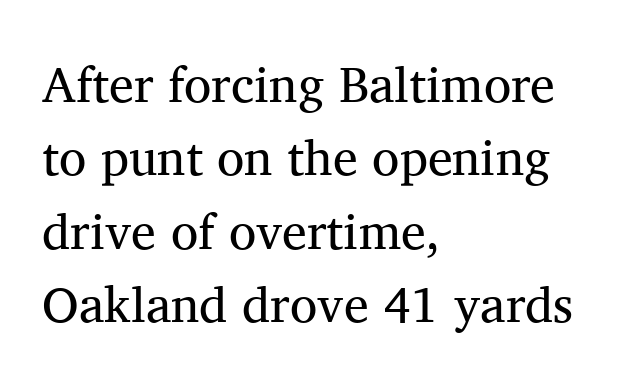
These lines are rendered in a variable-pitch font. I'd call this a serif setting — the letters wear small feet. The font's upright variant was chosen for this text. Underlining? Definitely not there. The lines are quadded left. Stem width sits at or under what a default text font uses.
